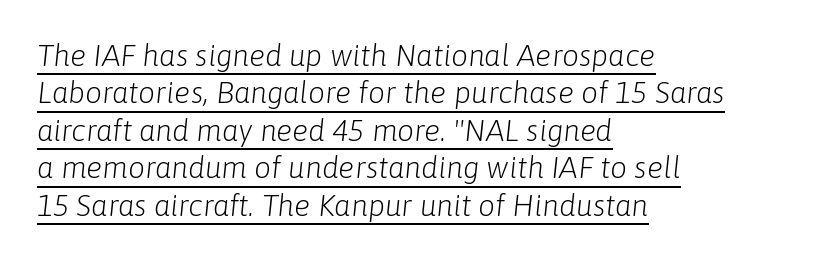
{"italic": "yes", "lean": "right", "slant_degrees": 6, "bold": "no", "weight": "light", "width": "normal", "stroke_contrast": "low", "x_height": "medium", "monospaced": "no", "underline": "yes", "align": "left", "line_spacing": "normal", "line_spacing_ratio": 1.25, "letter_spacing": "normal", "letter_spacing_em": 0.0, "glyph_px": 30}
